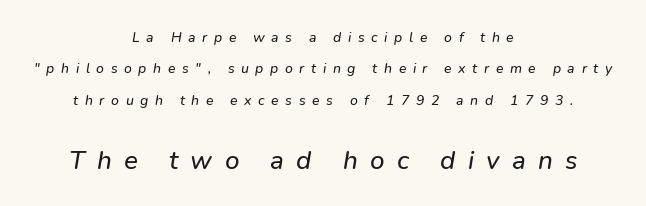
{"italic": "yes", "lean": "right", "slant_degrees": 9, "underline": "no", "align": "center", "line_spacing": "loose", "line_spacing_ratio": 2.24, "letter_spacing": "wide", "letter_spacing_em": 0.47, "larger_block": "second", "size_ratio": 1.86, "glyph_px": 26}
